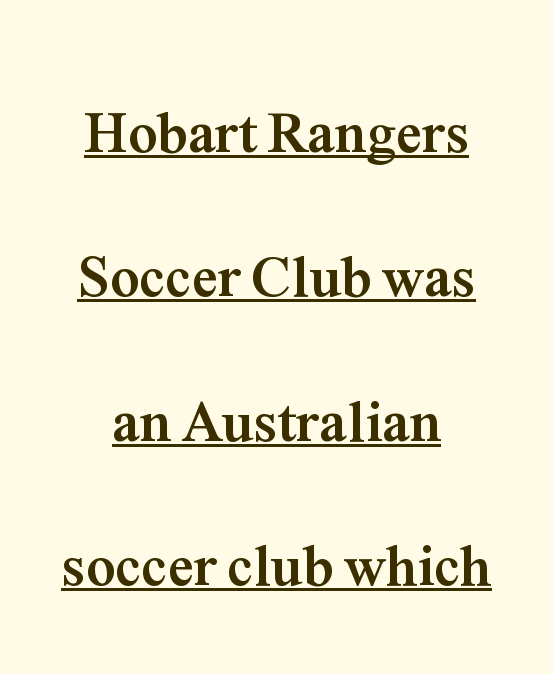
{"serif": "yes", "italic": "no", "bold": "yes", "weight": "semibold", "width": "normal", "stroke_contrast": "medium", "x_height": "medium", "monospaced": "no", "underline": "yes", "align": "center", "line_spacing": "loose", "line_spacing_ratio": 2.49, "letter_spacing": "normal", "letter_spacing_em": 0.0, "glyph_px": 58}
